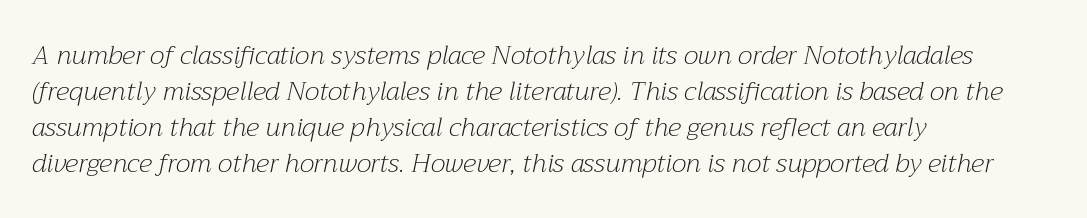
Q: Is the text bold? A: No.
Q: Is the text italic (slanted)? A: Yes, it leans right by about 12 degrees.
Q: Is the text underlined? A: No.
Q: How is the paragraph aligned? A: Left-aligned.
Q: Is the spacing between letters normal or unusually wide? A: Normal.
Q: Is the spacing between lines tight, normal or loose? A: Normal.
